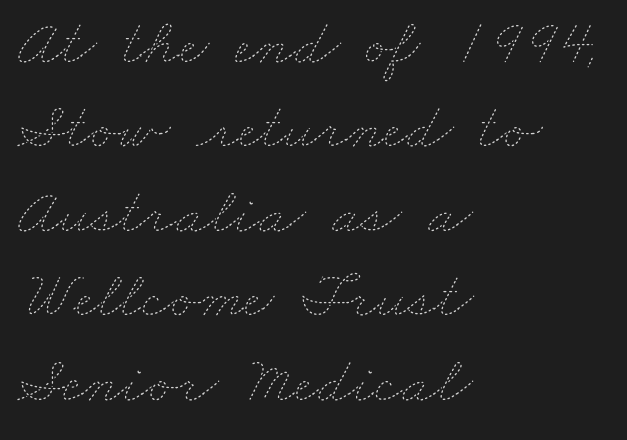
Q: Is the text bold? A: No.
Q: Is the text underlined? A: No.
Q: How is the paragraph aligned? A: Left-aligned.
Q: Is the spacing between letters normal or unusually wide? A: Normal.
Q: Is the spacing between lines tight, normal or loose? A: Normal.
Q: Width (condensed, normal, or wide)? A: Wide.
Q: Stroke contrast? A: Low.
Q: x-height? A: Small.
Q: Monospaced? A: No.
